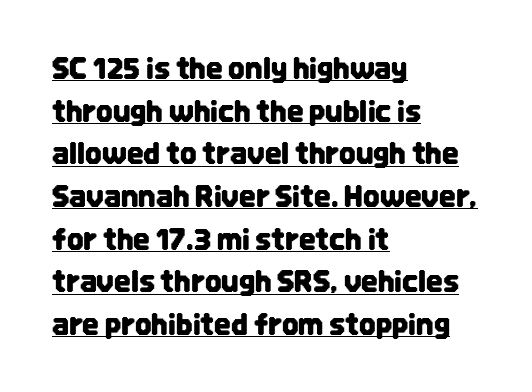
{"serif": "no", "italic": "no", "width": "condensed", "stroke_contrast": "low", "x_height": "large", "monospaced": "no", "underline": "yes", "align": "left", "line_spacing": "normal", "line_spacing_ratio": 1.47, "letter_spacing": "normal", "letter_spacing_em": 0.0, "glyph_px": 29}
